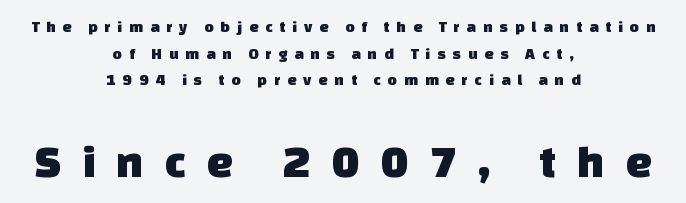
Spacing between characters has been opened up far beyond the box default. Compare the two chunks: the lower has the greater cap height. The text was rendered using a sans face with plain stroke endings. The passage shown is typed in a proportional face where columns would drift.
